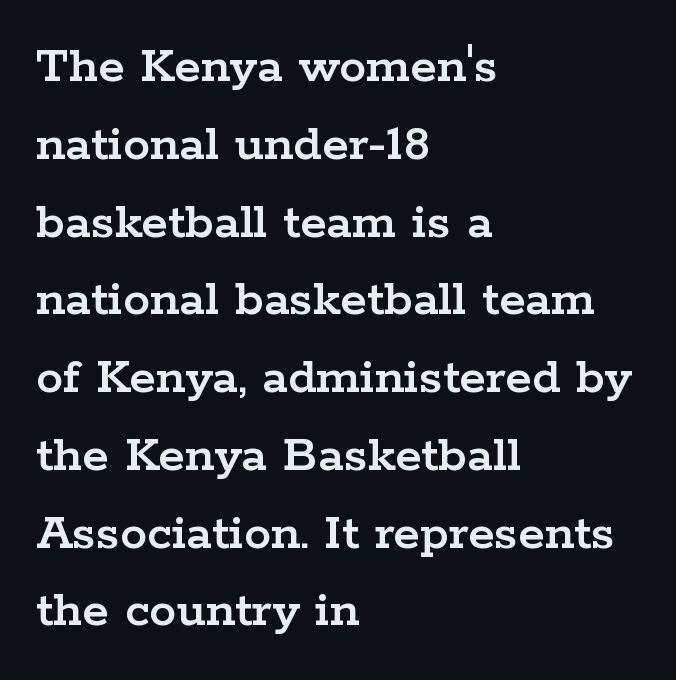
The image shows 54 px wide serif type, upright; set left-aligned, normal line spacing (1.44x), normal letter spacing, not underlined; low stroke contrast and a medium x-height.
